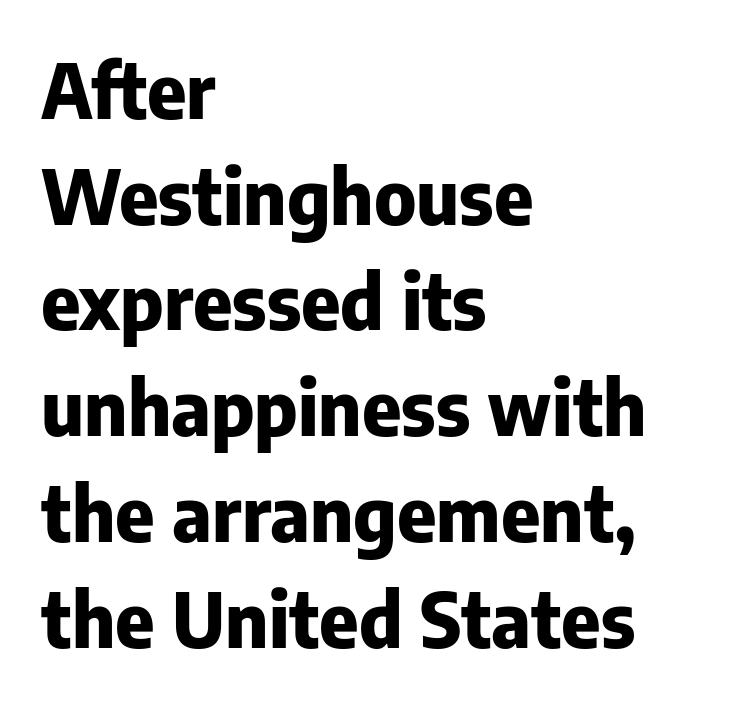
Q: Is the text bold? A: Yes.
Q: Is the text italic (slanted)? A: No, it is upright.
Q: Is the typeface a serif or a sans-serif typeface? A: Sans-serif.
Q: Is the text underlined? A: No.
Q: How is the paragraph aligned? A: Left-aligned.
Q: Is the spacing between letters normal or unusually wide? A: Normal.
Q: Is the spacing between lines tight, normal or loose? A: Normal.
Q: Width (condensed, normal, or wide)? A: Normal.
Q: Stroke contrast? A: Low.
Q: x-height? A: Medium.
Q: Monospaced? A: No.
